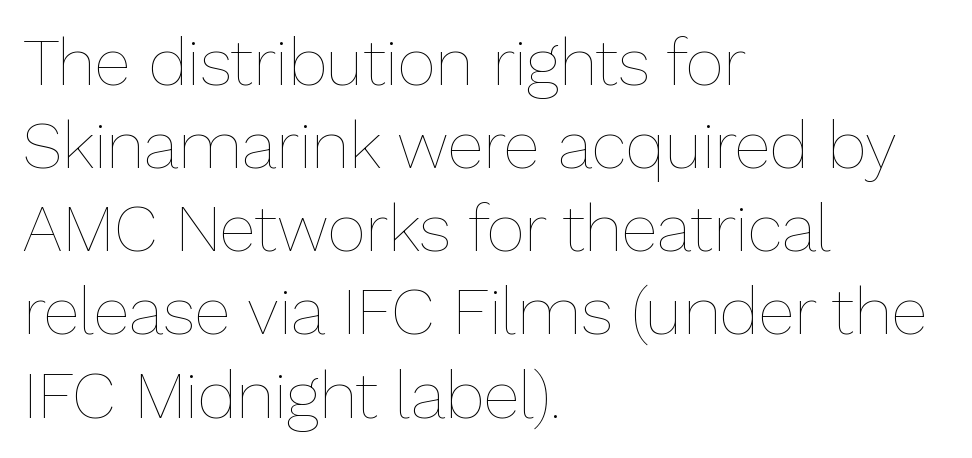
Caption: multi-line text, flush left, ragged right. A typesetter would mark this as roman, not italic. Vertical stems look standard width or narrower in stroke. Underlining? Definitely not there. Caption: standard tracking, unaltered. A normal amount of white space separates one row of letters from the next.
